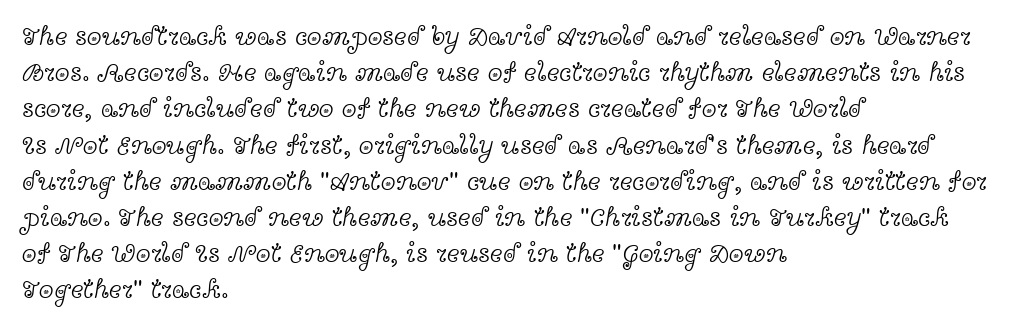
{"bold": "no", "underline": "no", "align": "left", "line_spacing": "normal", "line_spacing_ratio": 1.34, "letter_spacing": "normal", "letter_spacing_em": 0.0, "glyph_px": 27}
